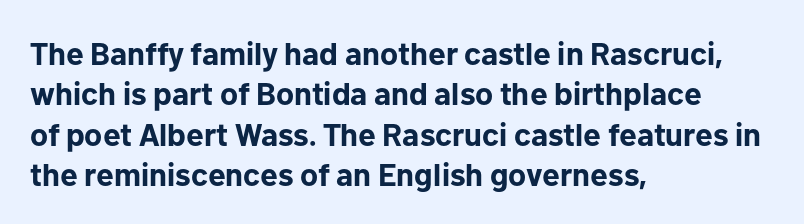
{"serif": "no", "italic": "no", "bold": "yes", "weight": "bold", "width": "normal", "stroke_contrast": "low", "x_height": "medium", "monospaced": "no", "underline": "no", "align": "left", "line_spacing": "normal", "line_spacing_ratio": 1.26, "letter_spacing": "normal", "letter_spacing_em": 0.0, "glyph_px": 32}
